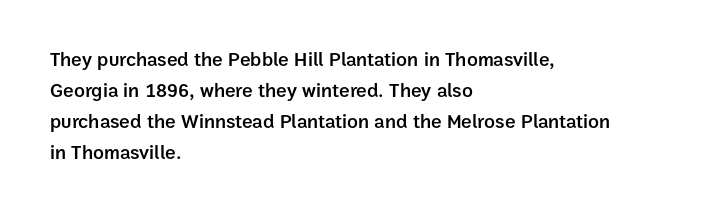
{"italic": "no", "bold": "semi", "underline": "no", "align": "left", "line_spacing": "normal", "line_spacing_ratio": 1.55, "letter_spacing": "normal", "letter_spacing_em": 0.0, "glyph_px": 20}
